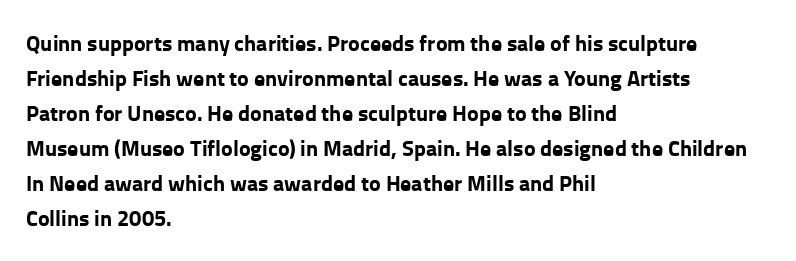
Q: Is the text bold? A: Yes.
Q: Is the text italic (slanted)? A: No, it is upright.
Q: Is the text underlined? A: No.
Q: How is the paragraph aligned? A: Left-aligned.
Q: Is the spacing between letters normal or unusually wide? A: Normal.
Q: Is the spacing between lines tight, normal or loose? A: Normal.
